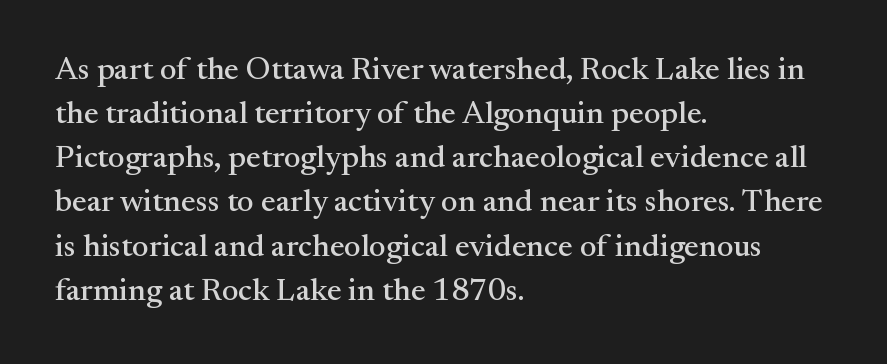
Q: Is the text italic (slanted)? A: No, it is upright.
Q: Is the typeface a serif or a sans-serif typeface? A: Serif.
Q: Is the text underlined? A: No.
Q: How is the paragraph aligned? A: Left-aligned.
Q: Is the spacing between letters normal or unusually wide? A: Normal.
Q: Is the spacing between lines tight, normal or loose? A: Normal.
Q: Width (condensed, normal, or wide)? A: Normal.
Q: Stroke contrast? A: Medium.
Q: x-height? A: Small.
Q: Monospaced? A: No.
